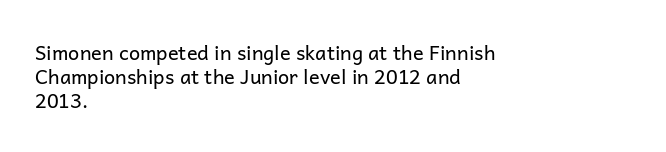
Tall strokes in this sample are plumb rather than angled. Decoration check: the copy has no underline. Words appear dense and cohesive because spacing is normal. The typesetter chose a ragged-right arrangement here.
